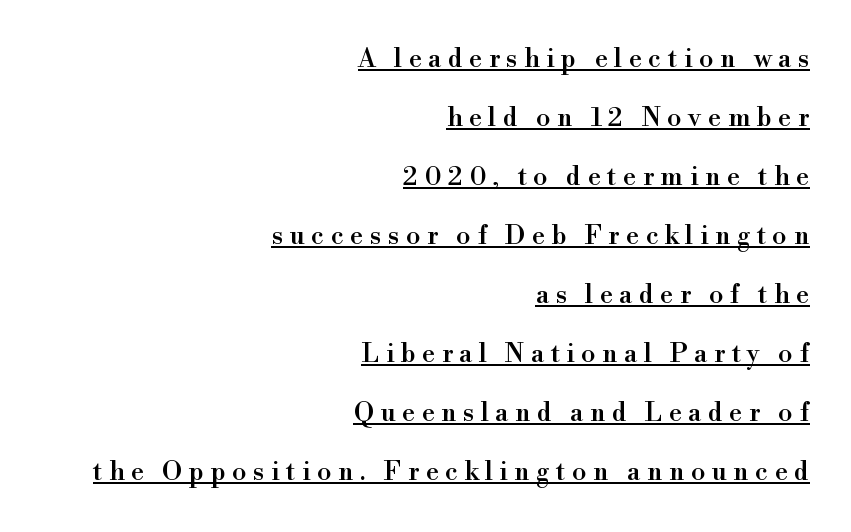
{"italic": "no", "underline": "yes", "align": "right", "line_spacing": "loose", "line_spacing_ratio": 2.27, "letter_spacing": "wide", "letter_spacing_em": 0.25, "glyph_px": 26}
